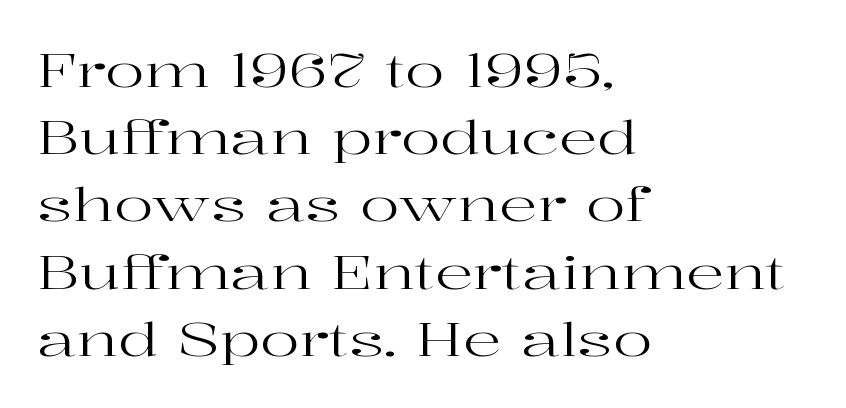
{"serif": "yes", "italic": "no", "bold": "no", "weight": "regular", "width": "wide", "stroke_contrast": "high", "x_height": "medium", "monospaced": "no", "underline": "no", "align": "left", "line_spacing": "normal", "line_spacing_ratio": 1.43, "letter_spacing": "normal", "letter_spacing_em": 0.0, "glyph_px": 47}
